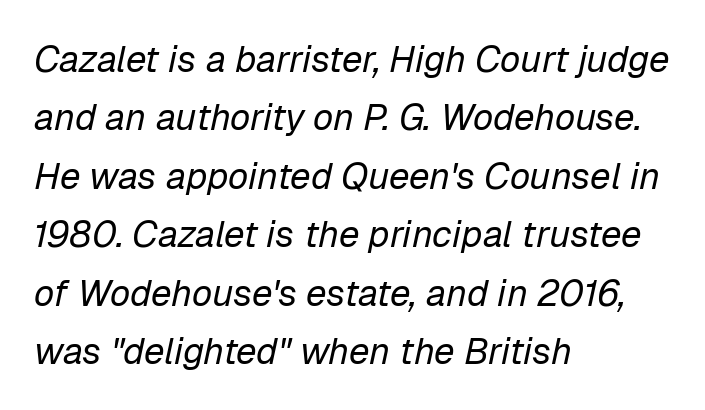
Q: Is the text bold? A: No.
Q: Is the text italic (slanted)? A: Yes, it leans right by about 12 degrees.
Q: Is the text underlined? A: No.
Q: How is the paragraph aligned? A: Left-aligned.
Q: Is the spacing between letters normal or unusually wide? A: Normal.
Q: Is the spacing between lines tight, normal or loose? A: Normal.
Q: Width (condensed, normal, or wide)? A: Normal.
Q: Stroke contrast? A: Low.
Q: x-height? A: Medium.
Q: Monospaced? A: No.
